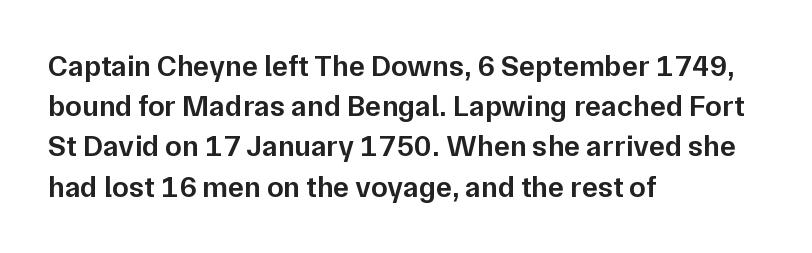
Q: Is the text bold? A: Semi-bold.
Q: Is the text italic (slanted)? A: No, it is upright.
Q: Is the typeface a serif or a sans-serif typeface? A: Sans-serif.
Q: Is the text underlined? A: No.
Q: How is the paragraph aligned? A: Left-aligned.
Q: Is the spacing between letters normal or unusually wide? A: Normal.
Q: Is the spacing between lines tight, normal or loose? A: Normal.
Q: Width (condensed, normal, or wide)? A: Normal.
Q: Stroke contrast? A: Low.
Q: x-height? A: Medium.
Q: Monospaced? A: No.
